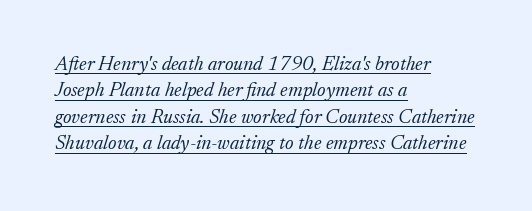
Yep, that's italic — everything's leaning. The face looks like a standard text weight, possibly lighter. Notice how descenders clear the ascenders below comfortably — that's standard leading. Does extra space separate the letters? No, they use regular spacing. Where is the straight margin? On the left.
